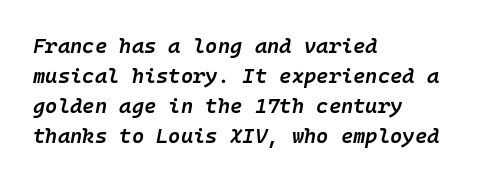
The image shows 21 px text type, italic (leaning right); set left-aligned, normal line spacing (1.43x), normal letter spacing, not underlined.
